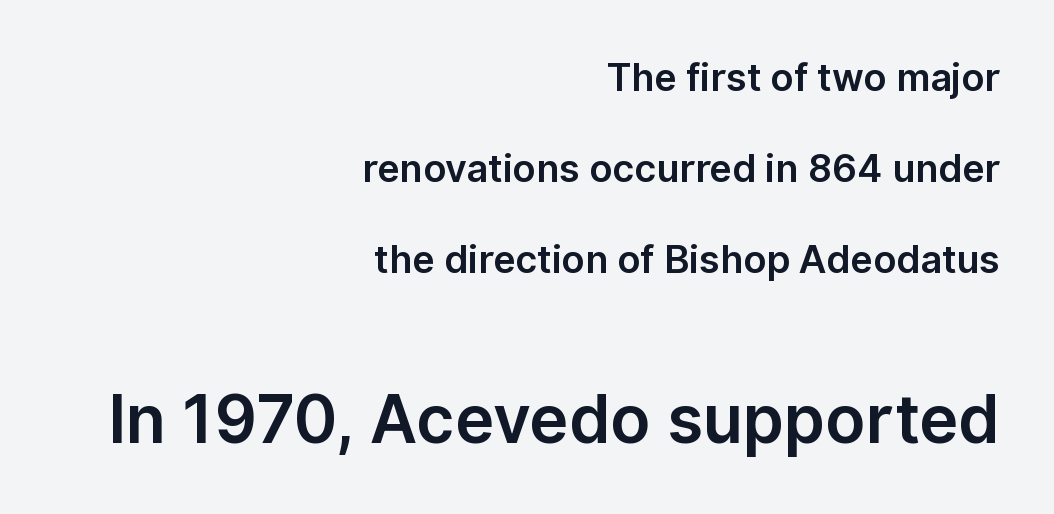
The rendering anchors every line to the right-hand side. Nothing unusual about the tracking: characters are spaced as the font intends. These lines are rendered in a variable-pitch font. Underlining? Definitely not there. Small over large — that's the arrangement of the two blocks here. If you measured baseline to baseline, you'd find a long distance.
